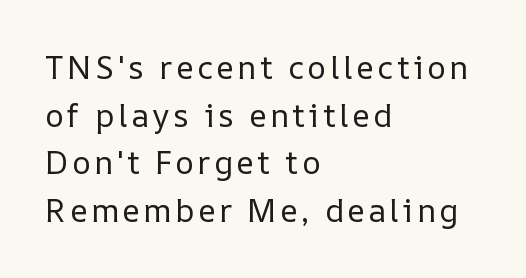
{"italic": "no", "bold": "no", "weight": "regular", "width": "normal", "stroke_contrast": "low", "x_height": "medium", "monospaced": "no", "underline": "no", "align": "left", "line_spacing": "normal", "line_spacing_ratio": 1.49, "glyph_px": 32}
